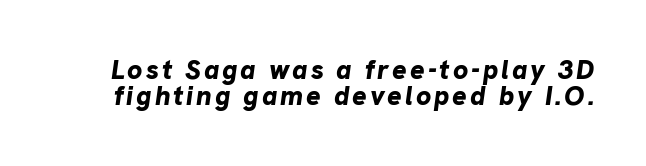
{"italic": "yes", "lean": "right", "slant_degrees": 8, "bold": "yes", "underline": "no", "line_spacing": "tight", "line_spacing_ratio": 0.96, "glyph_px": 27}
